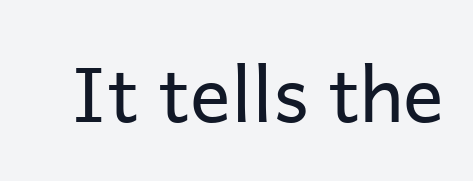
Here the designer chose a conventional face with non-uniform glyph widths. To sum up the face: it is a sans, with no serifs. A bare baseline throughout the passage. In terms of posture, this sample is upright. Compared with a typical body face, this is equally light or lighter still. The rendering keeps characters at their native spacing.
